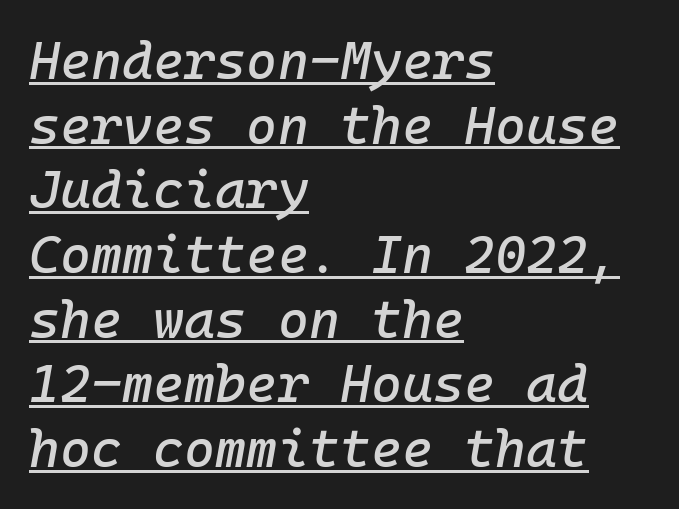
Q: Is the text italic (slanted)? A: Yes, it leans right by about 10 degrees.
Q: Is the text underlined? A: Yes.
Q: How is the paragraph aligned? A: Left-aligned.
Q: Is the spacing between letters normal or unusually wide? A: Normal.
Q: Width (condensed, normal, or wide)? A: Normal.
Q: Stroke contrast? A: Low.
Q: x-height? A: Medium.
Q: Monospaced? A: Yes.
